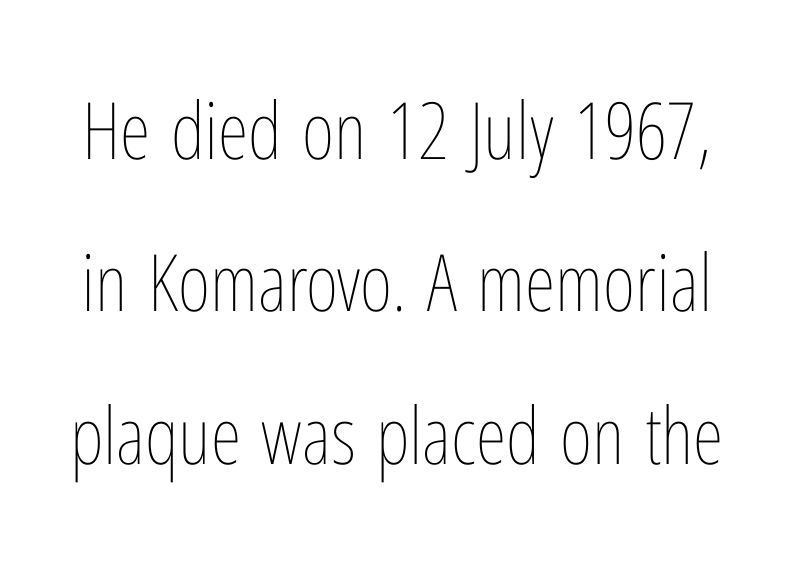
Q: Is the text bold? A: No.
Q: Is the text italic (slanted)? A: No, it is upright.
Q: Is the text underlined? A: No.
Q: Is the spacing between letters normal or unusually wide? A: Normal.
Q: Is the spacing between lines tight, normal or loose? A: Loose.
Q: Width (condensed, normal, or wide)? A: Condensed.
Q: Stroke contrast? A: Low.
Q: x-height? A: Medium.
Q: Monospaced? A: No.
